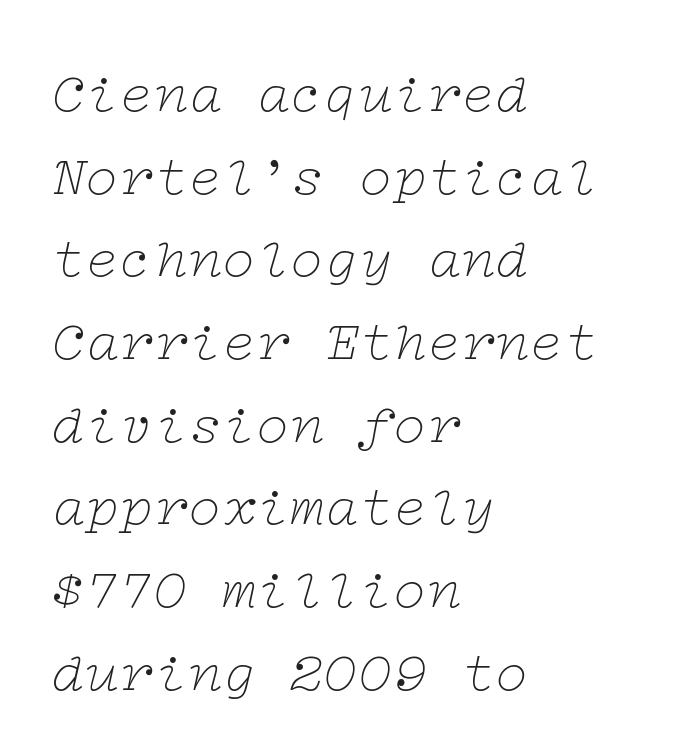
The image shows 57 px thin, wide serif type, italic (leaning right); set left-aligned, normal line spacing (1.45x), normal letter spacing, not underlined; low stroke contrast and a medium x-height.
